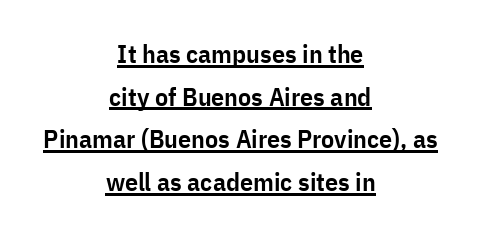
Nothing unusual about the tracking: characters are spaced as the font intends. Look at the stroke-to-counter ratio: somewhat heavy, a semibold. One glance says typical: line gaps are just what's usual. Glance below the letters and you will spot a drawn line. Ascenders rise straight up at ninety degrees. These lines are centered, leaving both edges ragged.
